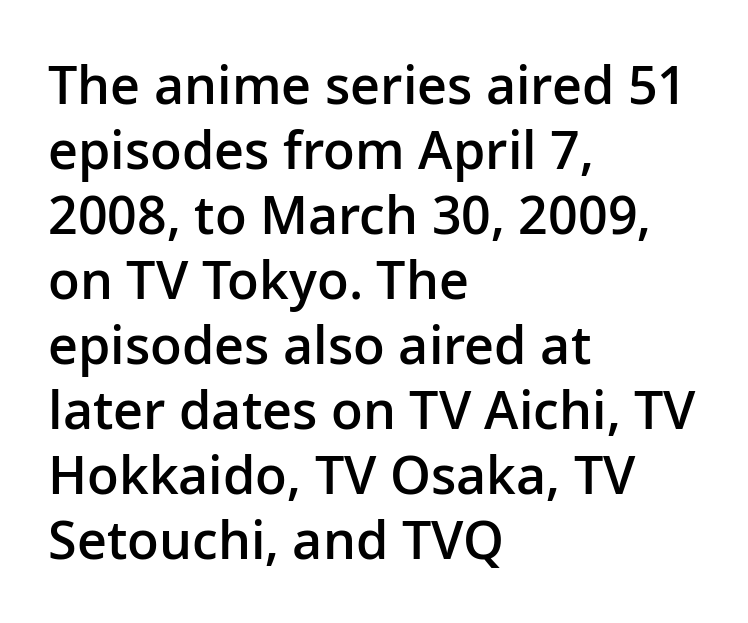
{"serif": "no", "italic": "no", "bold": "semi", "weight": "semibold", "width": "normal", "stroke_contrast": "low", "x_height": "medium", "monospaced": "no", "underline": "no", "align": "left", "line_spacing": "normal", "line_spacing_ratio": 1.25, "letter_spacing": "normal", "letter_spacing_em": 0.0, "glyph_px": 52}
